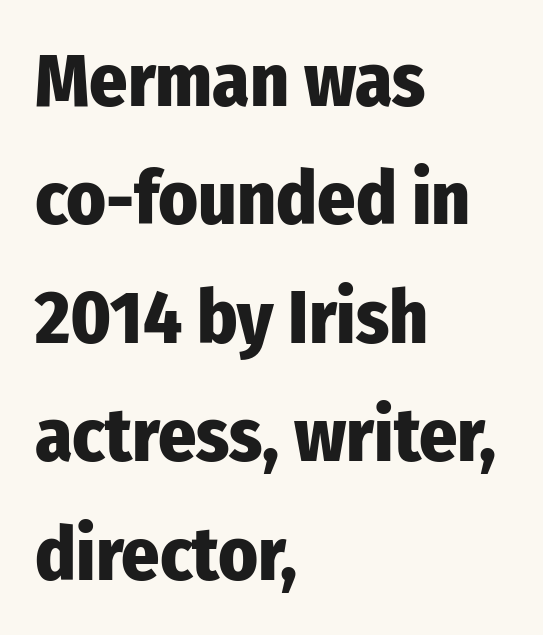
The image shows 75 px heavy, condensed sans-serif type, upright; set left-aligned, normal line spacing (1.58x), normal letter spacing, not underlined; low stroke contrast and a medium x-height.
